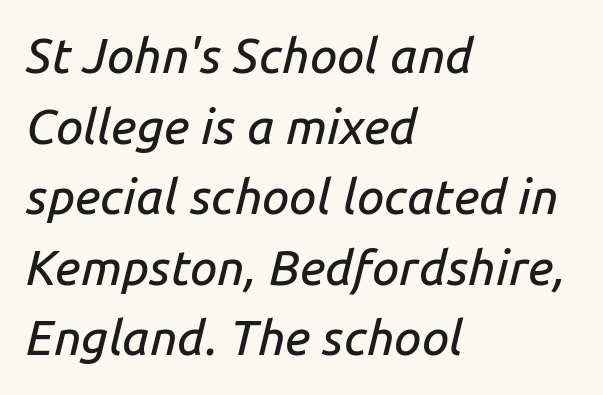
{"italic": "yes", "lean": "right", "slant_degrees": 14, "width": "normal", "stroke_contrast": "low", "x_height": "medium", "monospaced": "no", "underline": "no", "align": "left", "line_spacing": "normal", "line_spacing_ratio": 1.44, "letter_spacing": "normal", "letter_spacing_em": 0.0, "glyph_px": 49}
